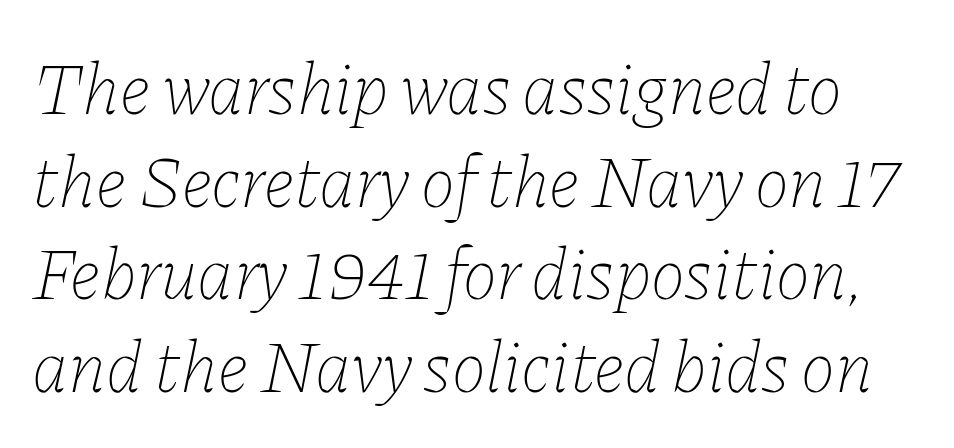
Q: Is the text bold? A: No.
Q: Is the text italic (slanted)? A: Yes, it leans right by about 11 degrees.
Q: Is the text underlined? A: No.
Q: Is the spacing between letters normal or unusually wide? A: Normal.
Q: Is the spacing between lines tight, normal or loose? A: Normal.
Q: Width (condensed, normal, or wide)? A: Normal.
Q: Stroke contrast? A: Low.
Q: x-height? A: Medium.
Q: Monospaced? A: No.
